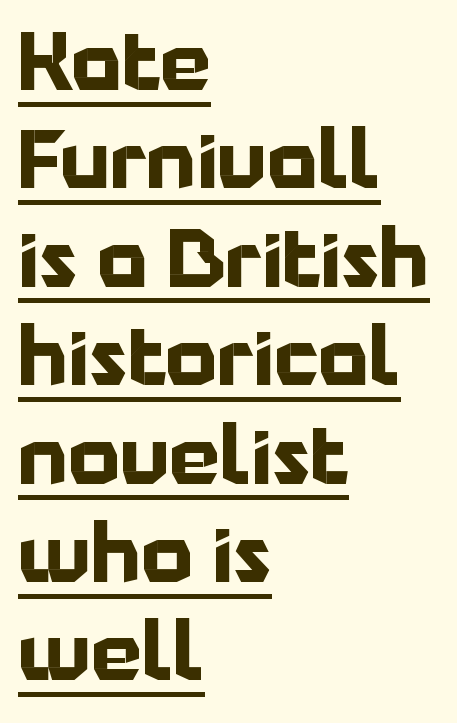
The image shows 80 px bold sans-serif type, upright; set left-aligned, line spacing 1.23x, normal letter spacing, underlined; low stroke contrast and a medium x-height.
